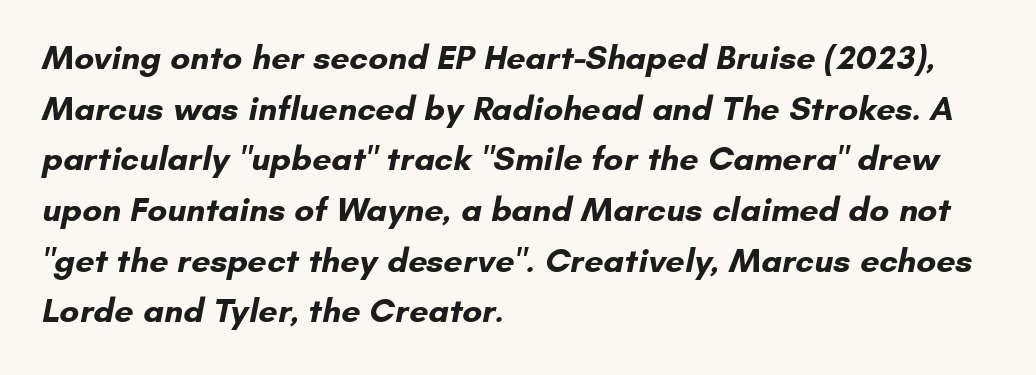
The image shows 34 px bold sans-serif type; set left-aligned, normal line spacing (1.49x), normal letter spacing, not underlined; low stroke contrast and a small x-height.
